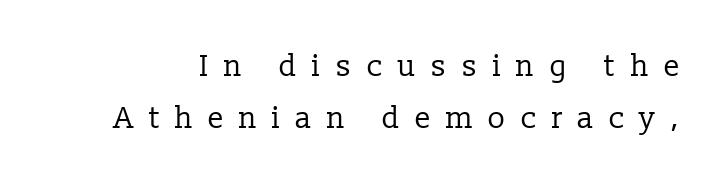
The image shows 30 px regular-weight serif type, upright; set line spacing 1.73x, unusually wide letter spacing (+0.49 em), not underlined; low stroke contrast and a medium x-height.
